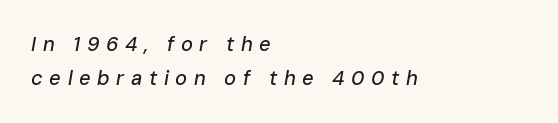
The horizontal fit of the characters is loose and conspicuously gappy. Normally led — the rows are evenly, conventionally spaced. Bare-footed words on every line. Designer's note — italics engaged. Typeset ragged right — the left edge is the straight one.
